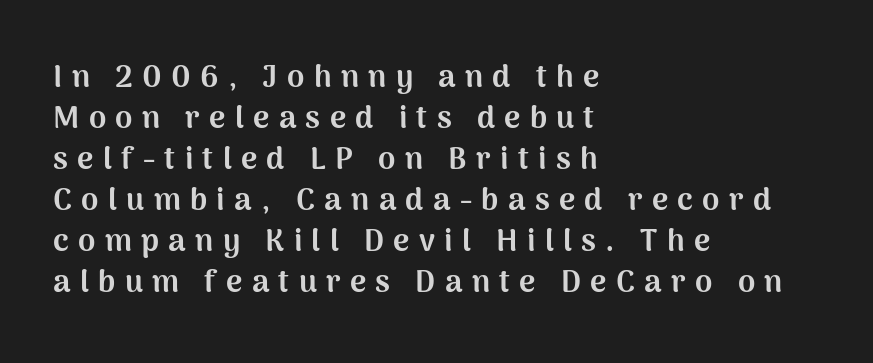
Q: Is the text bold? A: Yes.
Q: Is the text italic (slanted)? A: No, it is upright.
Q: Is the typeface a serif or a sans-serif typeface? A: Sans-serif.
Q: Is the text underlined? A: No.
Q: How is the paragraph aligned? A: Left-aligned.
Q: Is the spacing between letters normal or unusually wide? A: Unusually wide.
Q: Is the spacing between lines tight, normal or loose? A: Normal.
Q: Width (condensed, normal, or wide)? A: Normal.
Q: Stroke contrast? A: Medium.
Q: x-height? A: Medium.
Q: Monospaced? A: No.
